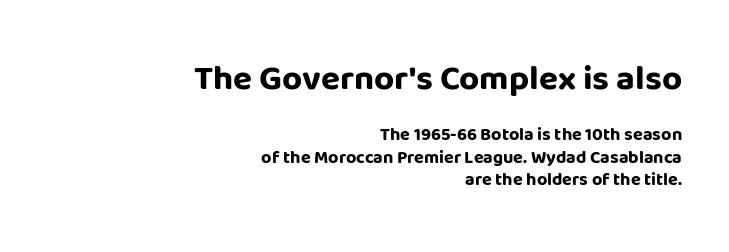
Q: Is the text bold? A: Yes.
Q: Is the text italic (slanted)? A: No, it is upright.
Q: Is the typeface a serif or a sans-serif typeface? A: Sans-serif.
Q: Is the text underlined? A: No.
Q: How is the paragraph aligned? A: Right-aligned.
Q: Is the spacing between letters normal or unusually wide? A: Normal.
Q: Which block of text is set in a larger size, the first (top) or the second (bottom)? A: The first (top) one.
Q: Width (condensed, normal, or wide)? A: Normal.
Q: Stroke contrast? A: Low.
Q: x-height? A: Large.
Q: Monospaced? A: No.
